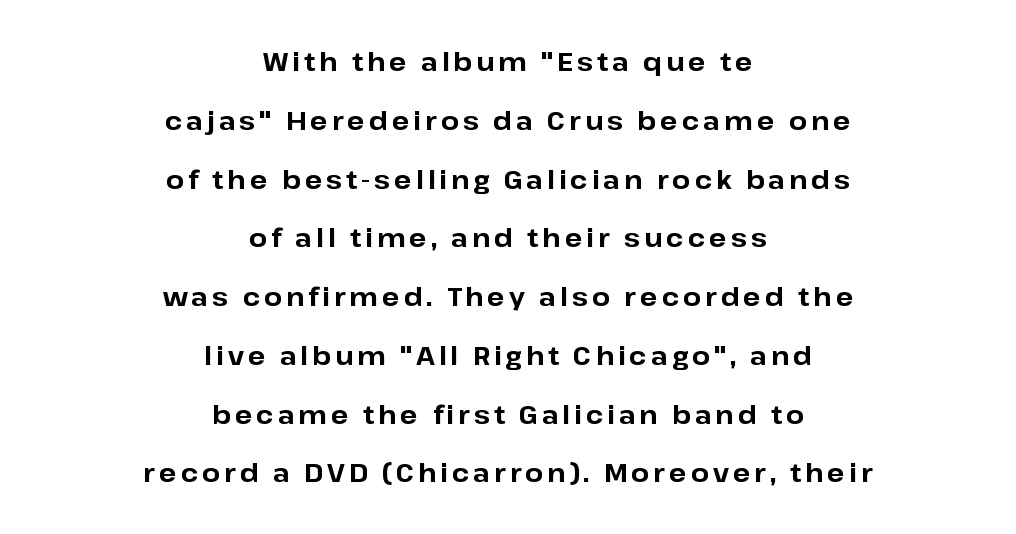
{"italic": "no", "bold": "yes", "underline": "no", "align": "center", "line_spacing": "loose", "line_spacing_ratio": 2.26, "glyph_px": 26}
